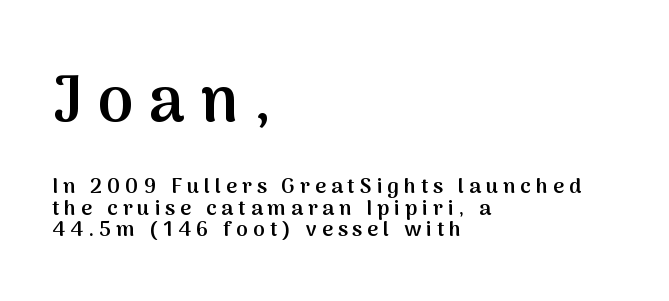
The image shows 64 px semibold sans-serif type, upright; set left-aligned, tight line spacing (1.04x), unusually wide letter spacing (+0.24 em), not underlined; the first (top) block is 3.05x larger; medium stroke contrast and a medium x-height.
